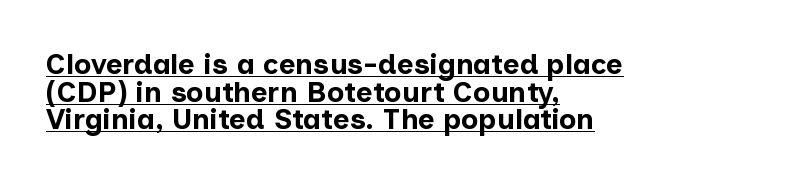
Q: Is the text bold? A: Yes.
Q: Is the text italic (slanted)? A: No, it is upright.
Q: Is the typeface a serif or a sans-serif typeface? A: Sans-serif.
Q: Is the text underlined? A: Yes.
Q: How is the paragraph aligned? A: Left-aligned.
Q: Is the spacing between letters normal or unusually wide? A: Normal.
Q: Is the spacing between lines tight, normal or loose? A: Tight.
Q: Width (condensed, normal, or wide)? A: Normal.
Q: Stroke contrast? A: Low.
Q: x-height? A: Medium.
Q: Monospaced? A: No.
